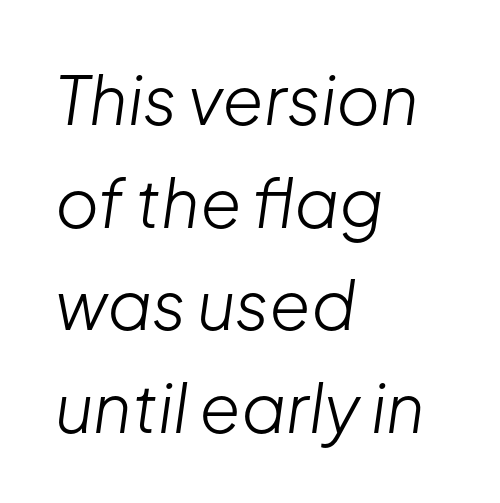
{"italic": "yes", "lean": "right", "slant_degrees": 8, "bold": "no", "weight": "light", "width": "normal", "stroke_contrast": "low", "x_height": "medium", "monospaced": "no", "underline": "no", "align": "left", "line_spacing": "normal", "line_spacing_ratio": 1.53, "letter_spacing": "normal", "letter_spacing_em": 0.0, "glyph_px": 67}
